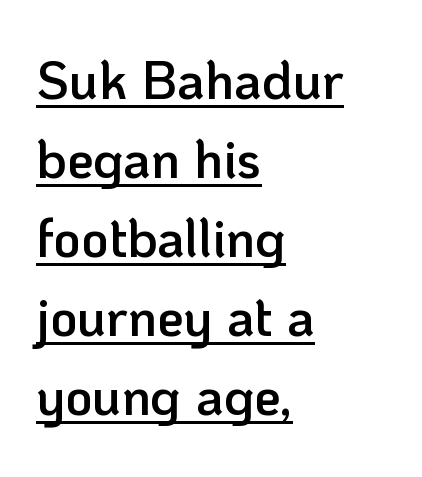
Q: Is the text bold? A: Semi-bold.
Q: Is the text italic (slanted)? A: No, it is upright.
Q: Is the typeface a serif or a sans-serif typeface? A: Sans-serif.
Q: Is the text underlined? A: Yes.
Q: How is the paragraph aligned? A: Left-aligned.
Q: Is the spacing between letters normal or unusually wide? A: Normal.
Q: Is the spacing between lines tight, normal or loose? A: Normal.
Q: Width (condensed, normal, or wide)? A: Normal.
Q: Stroke contrast? A: Low.
Q: x-height? A: Medium.
Q: Monospaced? A: No.
